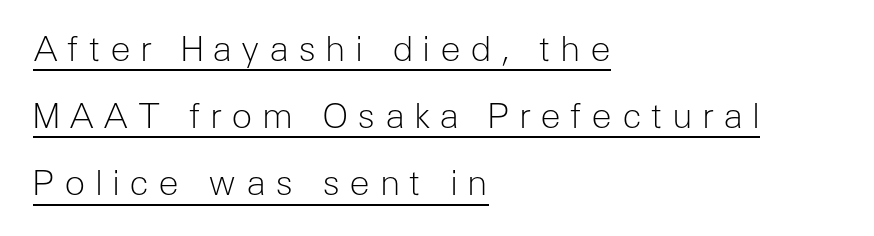
{"serif": "no", "italic": "no", "bold": "no", "weight": "light", "width": "normal", "stroke_contrast": "low", "x_height": "medium", "monospaced": "no", "underline": "yes", "align": "left", "line_spacing": "loose", "line_spacing_ratio": 1.92, "letter_spacing": "wide", "letter_spacing_em": 0.26, "glyph_px": 35}
